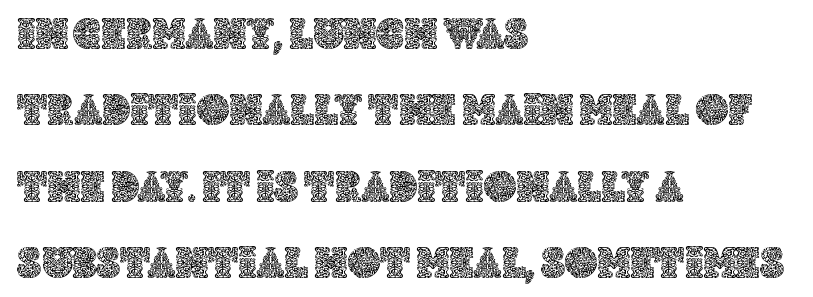
{"italic": "no", "width": "normal", "x_height": "large", "monospaced": "no", "underline": "no", "align": "left", "line_spacing": "normal", "line_spacing_ratio": 1.7, "letter_spacing": "normal", "letter_spacing_em": 0.0, "glyph_px": 45}
